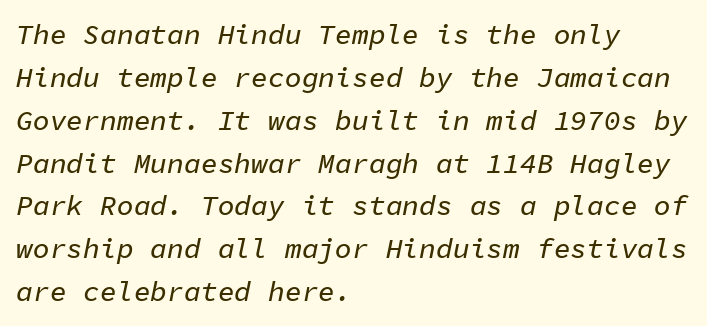
The rows are spaced the way most documents space them. The compositor pushed each line to the left boundary. Glyph-to-glyph distance matches everyday printed text. Beneath every word, the page is bare. The font's italic variant was chosen for this text. The rendering uses typewriter-style spacing with identical character cells.
